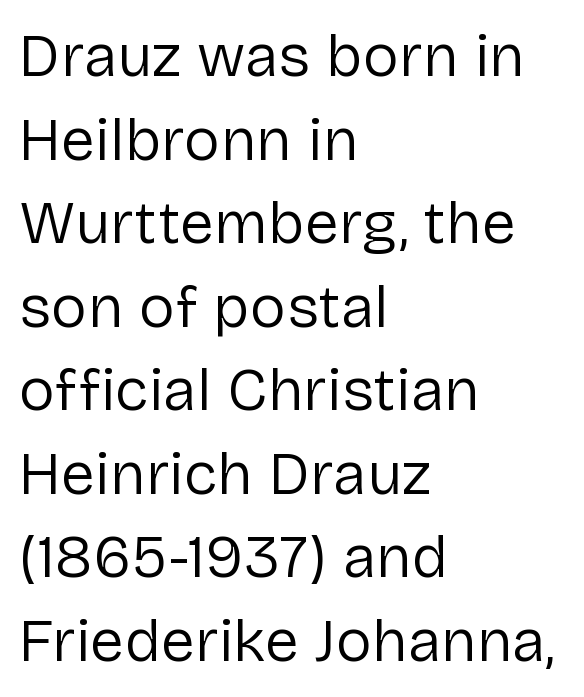
The image shows 61 px regular-weight sans-serif type, upright; set left-aligned, normal line spacing (1.37x), normal letter spacing, not underlined; low stroke contrast and a medium x-height.
